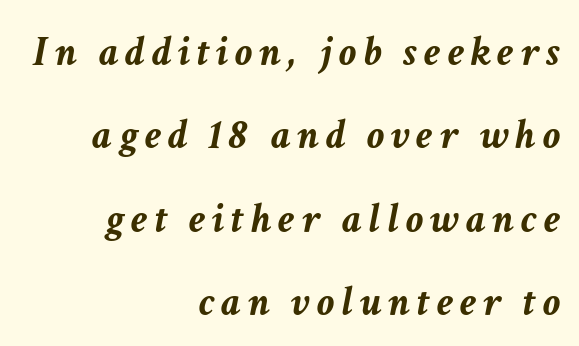
The characters look thick and weighty, a clear bold. Looks like regular typesetting: each glyph gets only the width it needs. A typesetter would call this leading open, well beyond the default. A student would call this right alignment; a typographer would say flush right, rag left. Descenders hang freely into open space.
